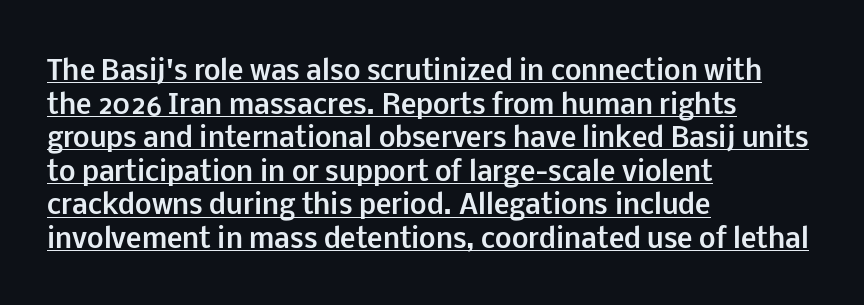
Students, this is bold: see how much ink each stroke carries. Ascenders rise straight up at ninety degrees. These lines are set flush left with a ragged right edge. The face used here is rendered with its standard letterfit. This sample carries an underscore along the baseline area.
